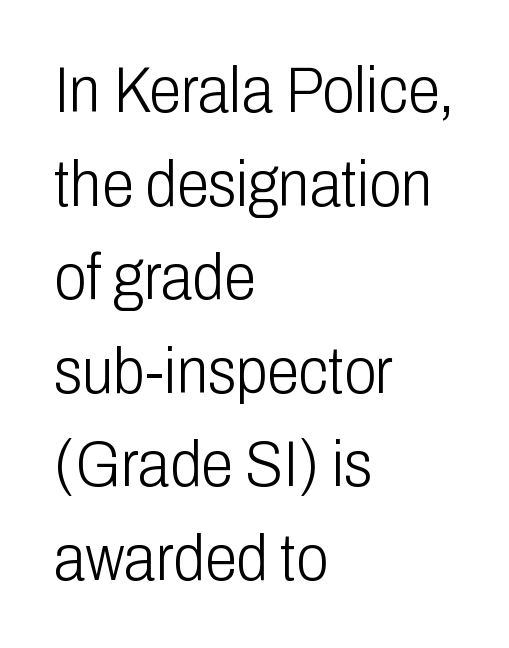
Q: Is the text bold? A: No.
Q: Is the text italic (slanted)? A: No, it is upright.
Q: Is the typeface a serif or a sans-serif typeface? A: Sans-serif.
Q: Is the text underlined? A: No.
Q: How is the paragraph aligned? A: Left-aligned.
Q: Is the spacing between letters normal or unusually wide? A: Normal.
Q: Is the spacing between lines tight, normal or loose? A: Normal.
Q: Width (condensed, normal, or wide)? A: Condensed.
Q: Stroke contrast? A: Low.
Q: x-height? A: Medium.
Q: Monospaced? A: No.
